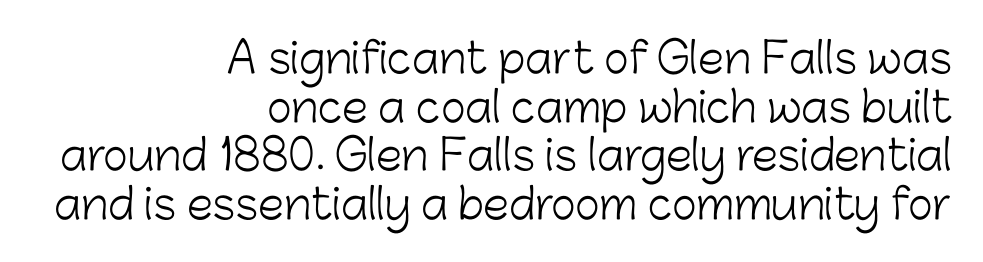
The face looks like a standard text weight, possibly lighter. In terms of letterform style, serifs are entirely absent. Nope, not italic — everything's standing straight. Any mark beneath the type? The region is blank. Looks like regular typesetting: each glyph gets only the width it needs. The rag falls on the left side of this text block.
